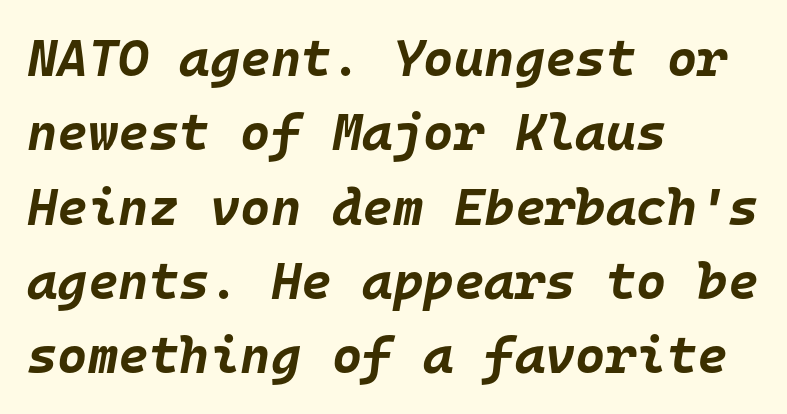
The face used here is monospaced, like something from a code editor. Does the lettering tilt? It does — this is italic. Does the leading feel generous? No, just average. The face used here is rendered with its standard letterfit. A classic flush-left, rag-right setting is used for this passage.
